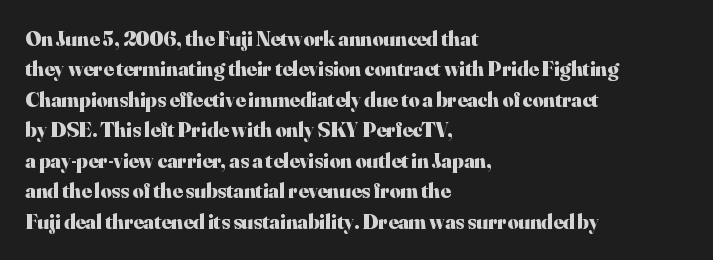
Notice how the stems are strictly vertical — no italics here. These words are printed bold, with thick strokes throughout. Leading: standard. You could call the tracking neutral — neither tight nor loose. The rendering anchors every line to the left-hand side. The words here are not underlined.
